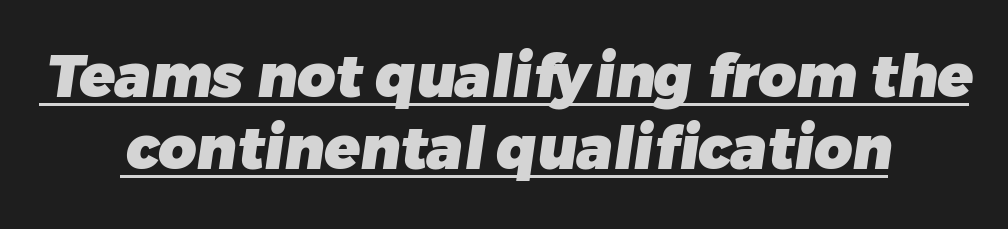
{"serif": "no", "bold": "yes", "weight": "heavy", "width": "normal", "stroke_contrast": "low", "x_height": "medium", "monospaced": "no", "underline": "yes", "align": "center", "line_spacing_ratio": 1.22, "letter_spacing": "normal", "letter_spacing_em": 0.0, "glyph_px": 59}
